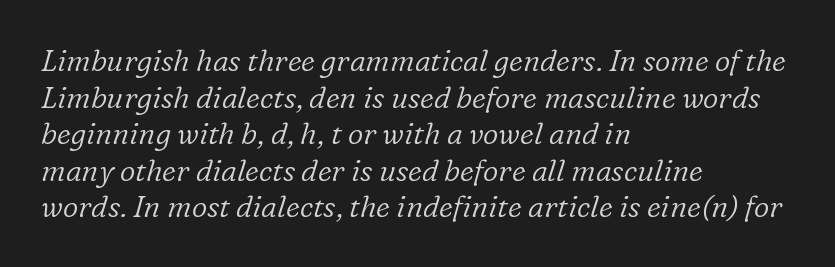
{"serif": "yes", "italic": "yes", "lean": "right", "slant_degrees": 16, "bold": "no", "weight": "light", "width": "normal", "stroke_contrast": "low", "x_height": "medium", "monospaced": "no", "underline": "no", "align": "left", "line_spacing_ratio": 1.22, "letter_spacing": "normal", "letter_spacing_em": 0.0, "glyph_px": 30}
